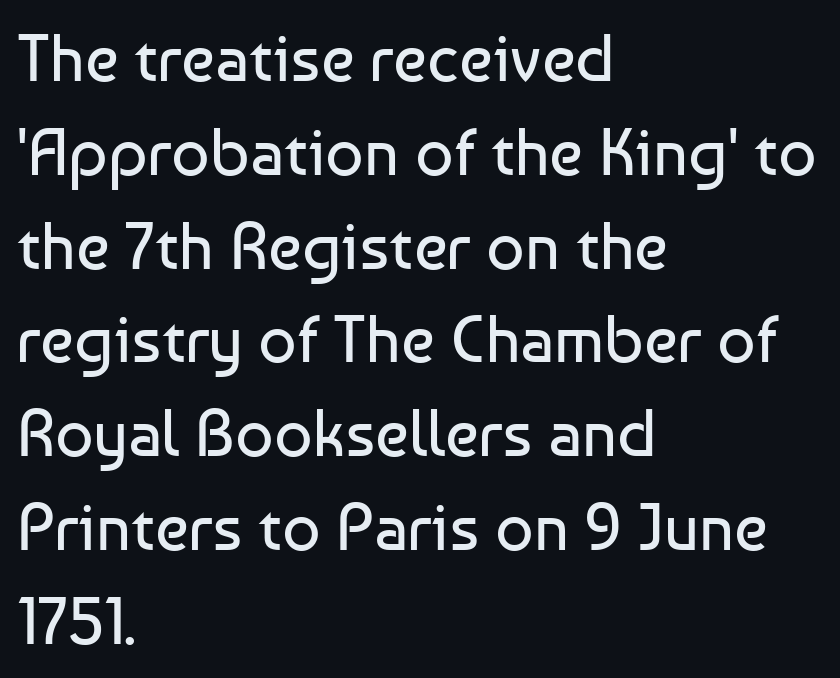
Q: Is the text bold? A: No.
Q: Is the text italic (slanted)? A: No, it is upright.
Q: Is the typeface a serif or a sans-serif typeface? A: Sans-serif.
Q: Is the text underlined? A: No.
Q: How is the paragraph aligned? A: Left-aligned.
Q: Is the spacing between letters normal or unusually wide? A: Normal.
Q: Is the spacing between lines tight, normal or loose? A: Normal.
Q: Width (condensed, normal, or wide)? A: Normal.
Q: Stroke contrast? A: Low.
Q: x-height? A: Medium.
Q: Monospaced? A: No.
